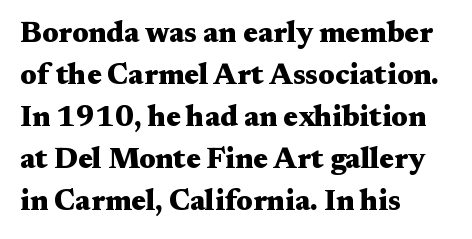
Characters follow at the spacing the type designer built in. This sample has the flowing, uneven cadence of proportional lettering. The string is rendered with underlining switched off. The strokes are fattened all the way to bold. Notice how descenders clear the ascenders below comfortably — that's standard leading. In terms of letterform style, serifs are clearly present.
